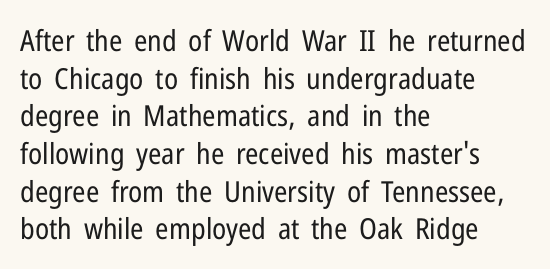
The image shows 29 px regular-weight, condensed sans-serif type, upright; set left-aligned, normal line spacing (1.3x), normal letter spacing, not underlined; low stroke contrast and a medium x-height.
